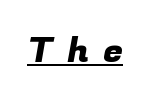
Q: Is the typeface a serif or a sans-serif typeface? A: Sans-serif.
Q: Is the text underlined? A: Yes.
Q: Is the spacing between letters normal or unusually wide? A: Unusually wide.
Q: Width (condensed, normal, or wide)? A: Normal.
Q: Stroke contrast? A: Low.
Q: x-height? A: Medium.
Q: Monospaced? A: No.
